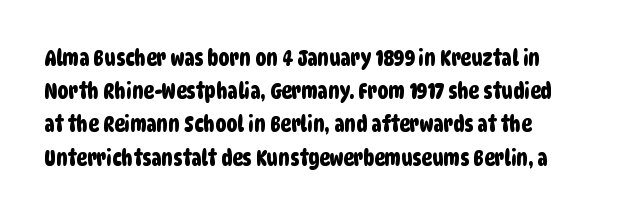
{"underline": "no", "line_spacing": "normal", "line_spacing_ratio": 1.51, "letter_spacing": "normal", "letter_spacing_em": 0.0, "glyph_px": 22}
